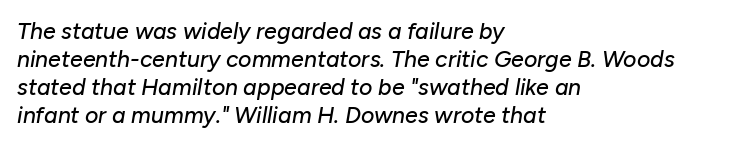
This sample uses an oblique cut, with every glyph tilted off the vertical. Look at the tracking — it's just the regular setting, nothing added. The string is rendered with underlining switched off. A student would call this left alignment; a typographer would say flush left, rag right.
